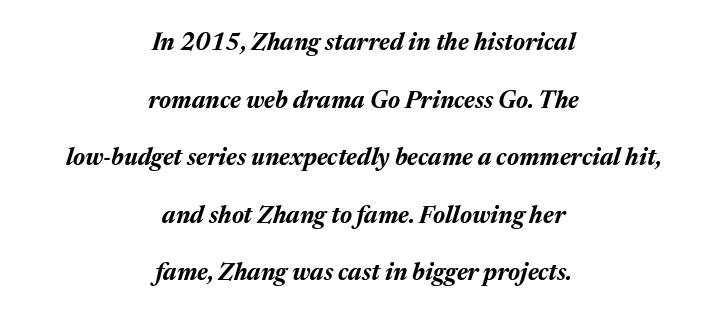
This sample trades compactness for vertical openness between lines. Compared with a flush-left layout, this one balances lines on the center instead. Tracking here is standard; glyphs follow each other at the usual distance. If you drew a line through each stem, it would be angled.
